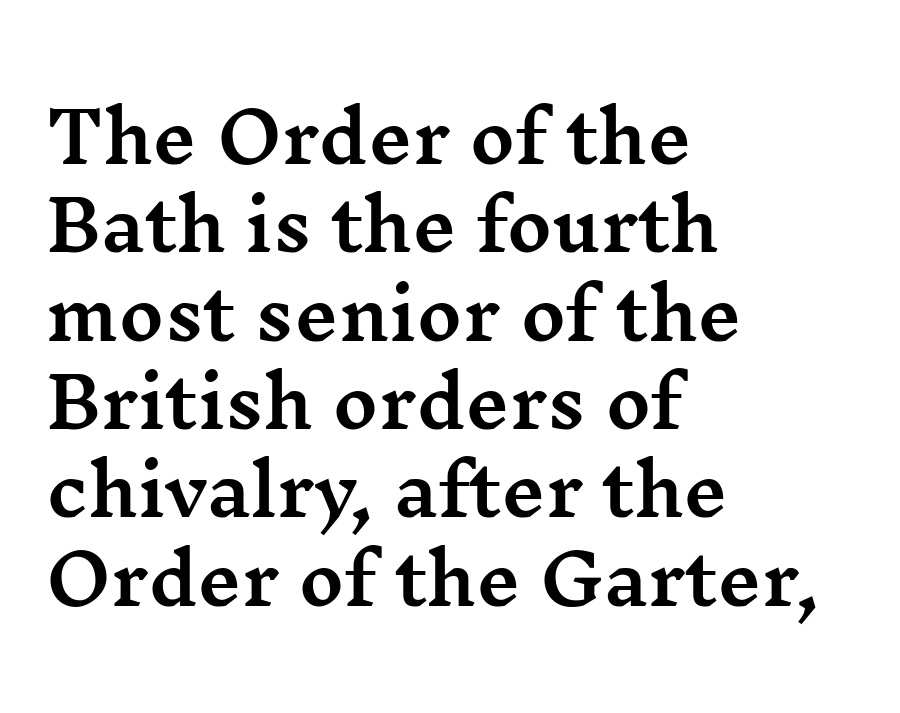
{"serif": "yes", "italic": "no", "width": "wide", "stroke_contrast": "medium", "x_height": "medium", "monospaced": "no", "underline": "no", "align": "left", "line_spacing": "normal", "line_spacing_ratio": 1.28, "letter_spacing": "normal", "letter_spacing_em": 0.0, "glyph_px": 69}
